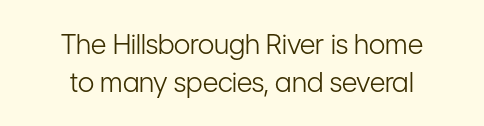
Style check: upright. These lines are centered, leaving both edges ragged. Compared with typical paragraphs, the rows here are spaced about the same. The weight would be labelled regular, book, light, or lighter still. Short note: letters normally spaced. Letters rest on an invisible, unmarked baseline.
